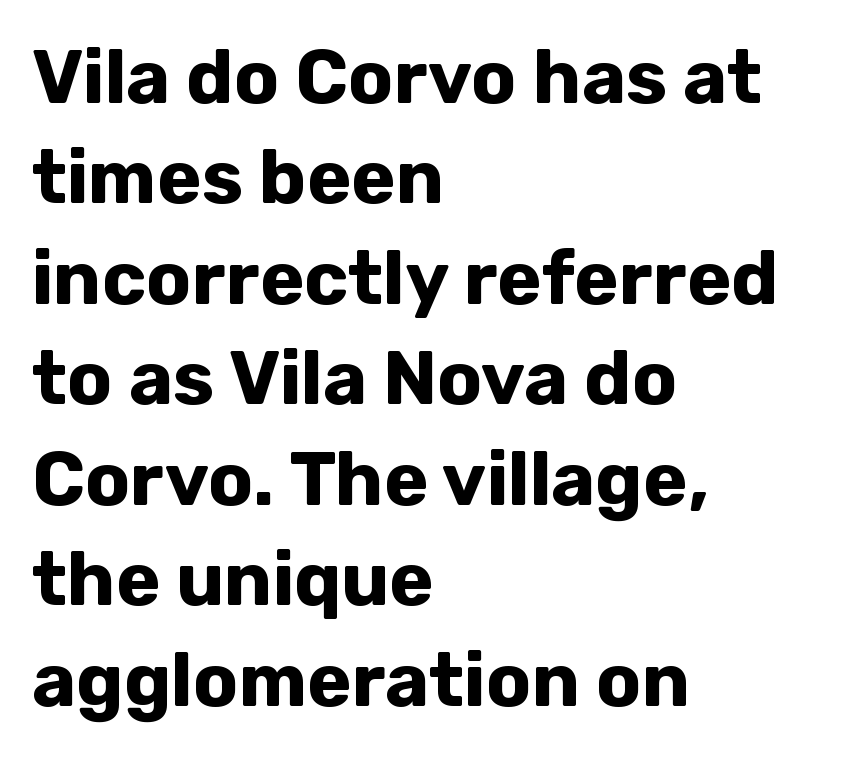
{"serif": "no", "italic": "no", "bold": "yes", "weight": "bold", "width": "normal", "stroke_contrast": "low", "x_height": "medium", "monospaced": "no", "underline": "no", "align": "left", "line_spacing": "normal", "line_spacing_ratio": 1.34, "letter_spacing": "normal", "letter_spacing_em": 0.0, "glyph_px": 75}
